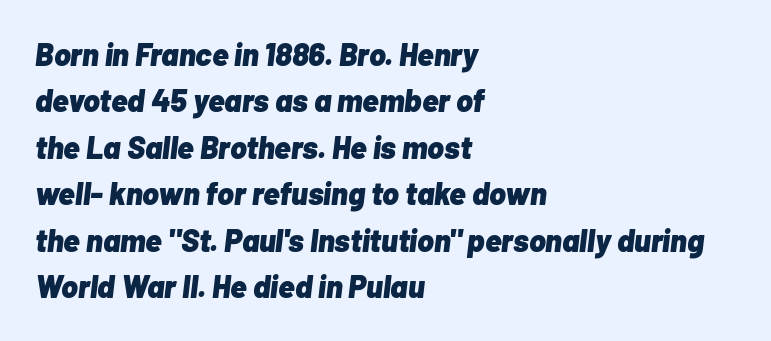
Is the type slanted? Yes — the strokes lean at a clear angle. Vertical spacing — default. A clean baseline with only descenders dipping below it. What stands out about the letter spacing? Nothing — it is the standard amount.
